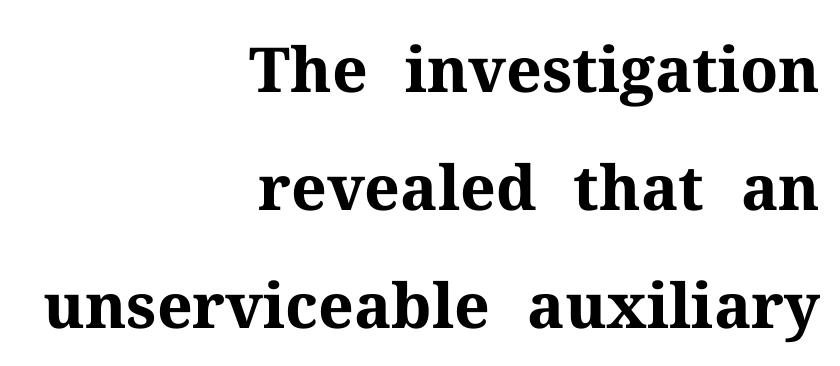
A typesetter would call this leading open, well beyond the default. The passage shown is typeset with a serif family. Nobody touched the tracking dial on this one. Reading down the block, your eye finds every line finishing at a fixed right position.
